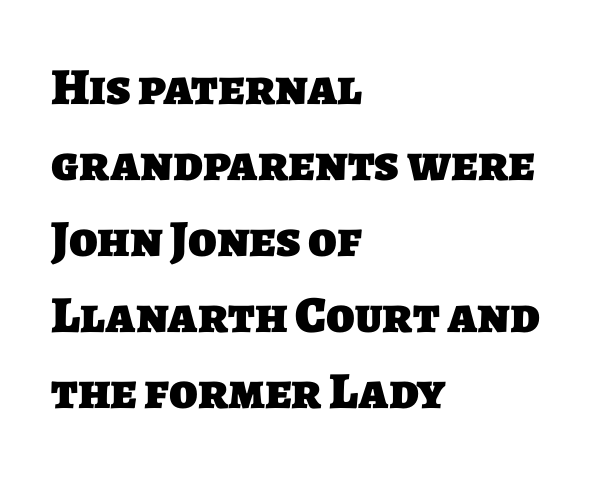
The image shows 52 px heavy sans-serif type; set left-aligned, normal line spacing (1.46x), normal letter spacing, not underlined; low stroke contrast and a large x-height.
